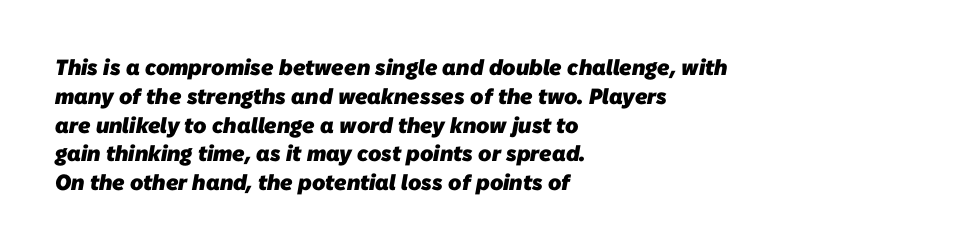
{"bold": "yes", "underline": "no", "align": "left", "line_spacing": "normal", "line_spacing_ratio": 1.31, "letter_spacing": "normal", "letter_spacing_em": 0.0, "glyph_px": 22}
